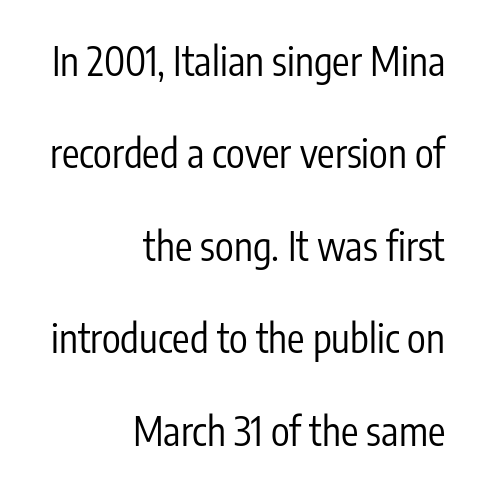
Q: Is the text bold? A: No.
Q: Is the text italic (slanted)? A: No, it is upright.
Q: Is the typeface a serif or a sans-serif typeface? A: Sans-serif.
Q: Is the text underlined? A: No.
Q: How is the paragraph aligned? A: Right-aligned.
Q: Is the spacing between letters normal or unusually wide? A: Normal.
Q: Is the spacing between lines tight, normal or loose? A: Loose.
Q: Width (condensed, normal, or wide)? A: Condensed.
Q: Stroke contrast? A: Low.
Q: x-height? A: Medium.
Q: Monospaced? A: No.
